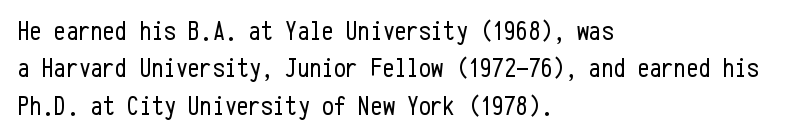
The image shows 27 px text type, upright; set left-aligned, normal line spacing (1.38x), normal letter spacing, not underlined.
